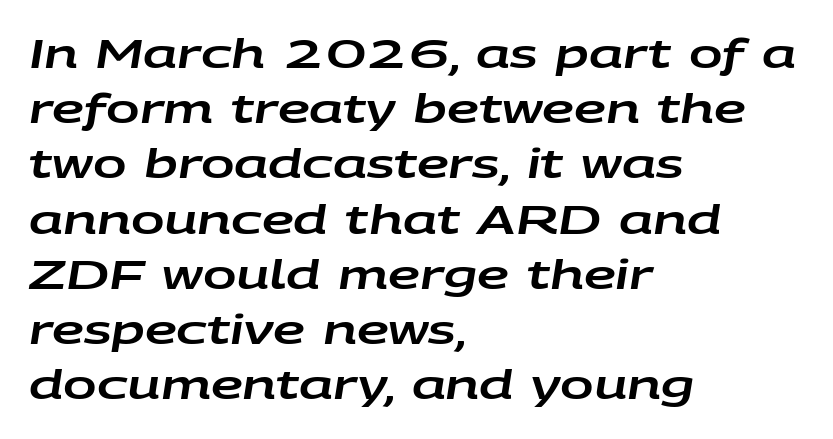
{"italic": "yes", "lean": "right", "slant_degrees": 9, "width": "wide", "stroke_contrast": "low", "x_height": "large", "monospaced": "no", "underline": "no", "align": "left", "line_spacing": "normal", "line_spacing_ratio": 1.38, "letter_spacing": "normal", "letter_spacing_em": 0.0, "glyph_px": 40}
